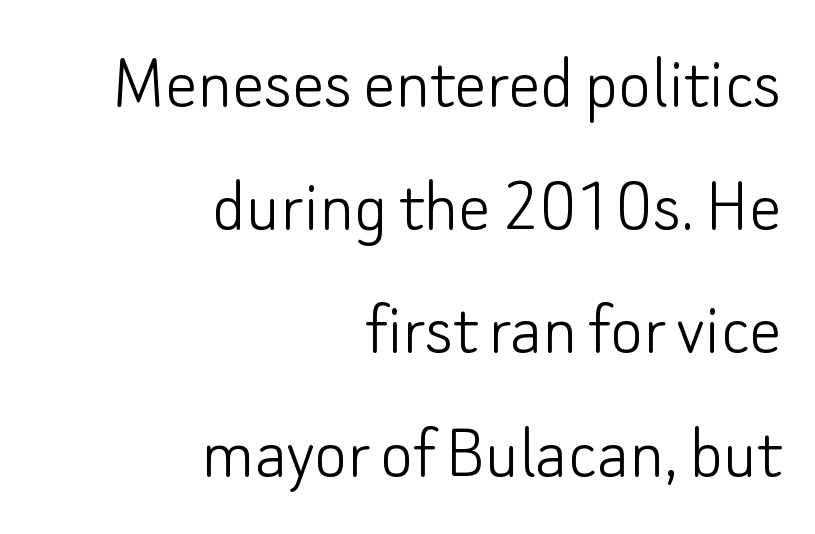
These lines are rendered in a variable-pitch font. Honestly, the letter spacing is just normal — you wouldn't notice it. This sample uses a sans-serif face. Heaviness? Minimal to ordinary, like unemphasized prose. In CSS terms this would be text-align: right. A normal amount of white space separates one row of letters from the next.
